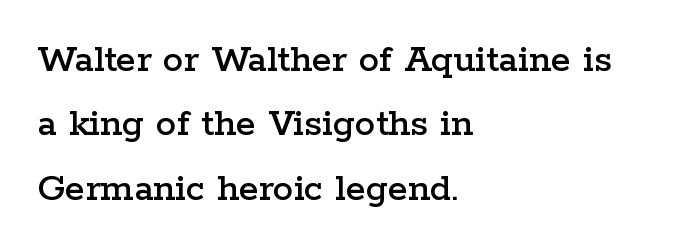
Q: Is the text italic (slanted)? A: No, it is upright.
Q: Is the typeface a serif or a sans-serif typeface? A: Serif.
Q: Is the text underlined? A: No.
Q: How is the paragraph aligned? A: Left-aligned.
Q: Is the spacing between letters normal or unusually wide? A: Normal.
Q: Is the spacing between lines tight, normal or loose? A: Normal.
Q: Width (condensed, normal, or wide)? A: Wide.
Q: Stroke contrast? A: Low.
Q: x-height? A: Medium.
Q: Monospaced? A: No.
